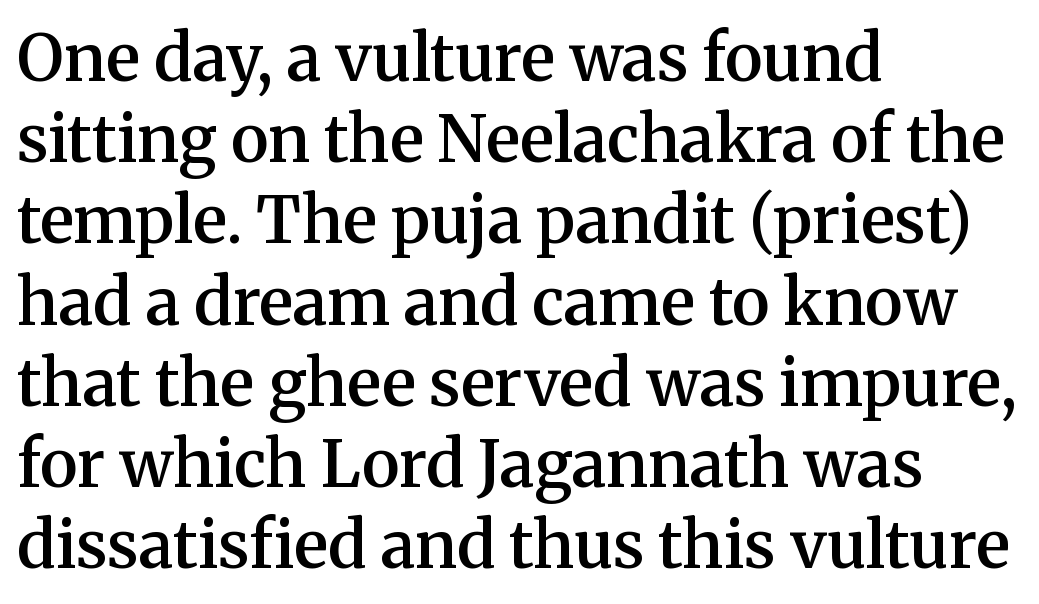
Q: Is the text bold? A: Semi-bold.
Q: Is the text italic (slanted)? A: No, it is upright.
Q: Is the typeface a serif or a sans-serif typeface? A: Serif.
Q: Is the text underlined? A: No.
Q: How is the paragraph aligned? A: Left-aligned.
Q: Is the spacing between letters normal or unusually wide? A: Normal.
Q: Is the spacing between lines tight, normal or loose? A: Normal.
Q: Width (condensed, normal, or wide)? A: Normal.
Q: Stroke contrast? A: Medium.
Q: x-height? A: Medium.
Q: Monospaced? A: No.
